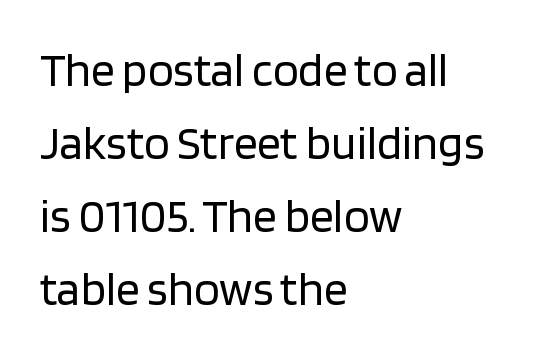
Q: Is the text bold? A: No.
Q: Is the text italic (slanted)? A: No, it is upright.
Q: Is the typeface a serif or a sans-serif typeface? A: Sans-serif.
Q: Is the text underlined? A: No.
Q: How is the paragraph aligned? A: Left-aligned.
Q: Is the spacing between letters normal or unusually wide? A: Normal.
Q: Is the spacing between lines tight, normal or loose? A: Normal.
Q: Width (condensed, normal, or wide)? A: Normal.
Q: Stroke contrast? A: Low.
Q: x-height? A: Large.
Q: Monospaced? A: No.
